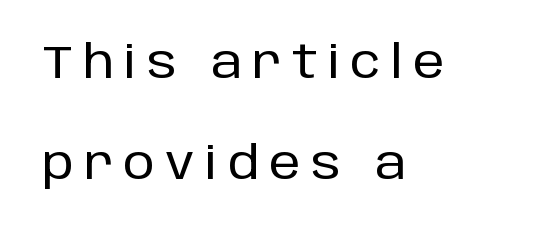
Q: Is the text italic (slanted)? A: No, it is upright.
Q: Is the typeface a serif or a sans-serif typeface? A: Sans-serif.
Q: Is the text underlined? A: No.
Q: How is the paragraph aligned? A: Left-aligned.
Q: Is the spacing between letters normal or unusually wide? A: Unusually wide.
Q: Is the spacing between lines tight, normal or loose? A: Loose.
Q: Width (condensed, normal, or wide)? A: Normal.
Q: Stroke contrast? A: Low.
Q: x-height? A: Large.
Q: Monospaced? A: No.
